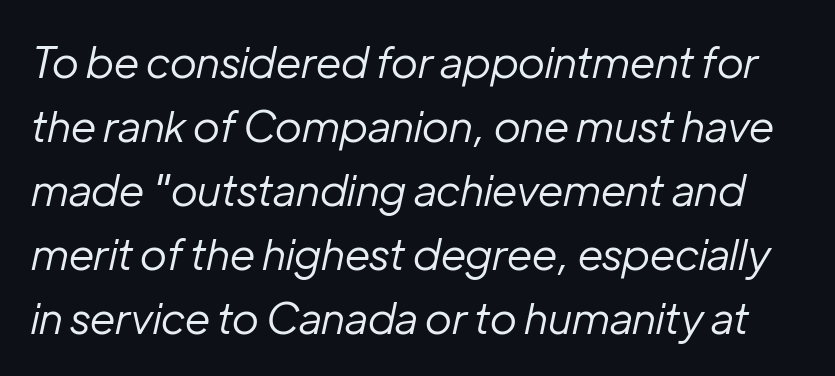
Character widths vary here, with narrow letters taking less room than wide ones. The string is rendered with underlining switched off. Is the letter spacing exaggerated? No — it looks like the ordinary default. These lines were composed using italics.
